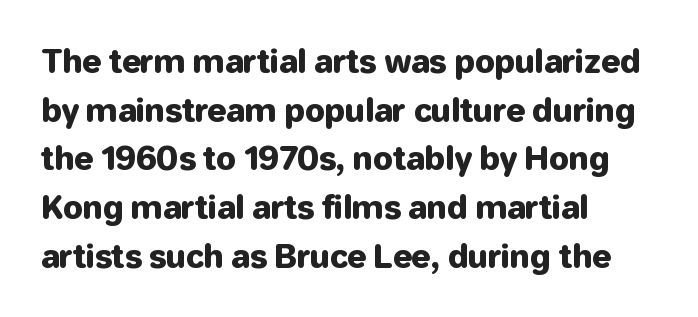
Q: Is the text italic (slanted)? A: No, it is upright.
Q: Is the typeface a serif or a sans-serif typeface? A: Sans-serif.
Q: Is the text underlined? A: No.
Q: How is the paragraph aligned? A: Left-aligned.
Q: Is the spacing between letters normal or unusually wide? A: Normal.
Q: Is the spacing between lines tight, normal or loose? A: Normal.
Q: Width (condensed, normal, or wide)? A: Normal.
Q: Stroke contrast? A: Low.
Q: x-height? A: Medium.
Q: Monospaced? A: No.
